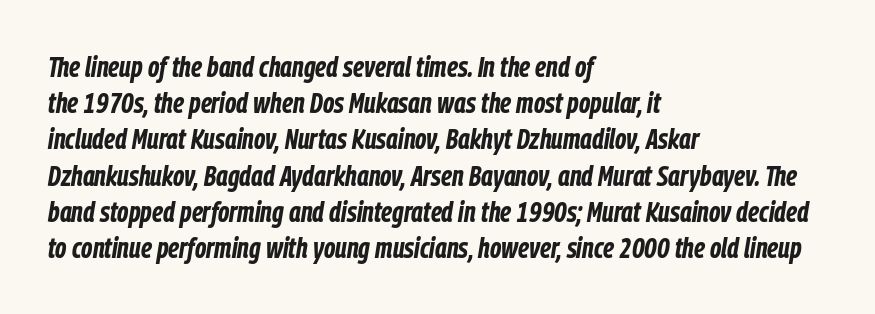
The image shows 29 px bold, condensed type, italic (leaning right); set left-aligned, normal line spacing (1.25x), normal letter spacing, not underlined; low stroke contrast and a medium x-height.
